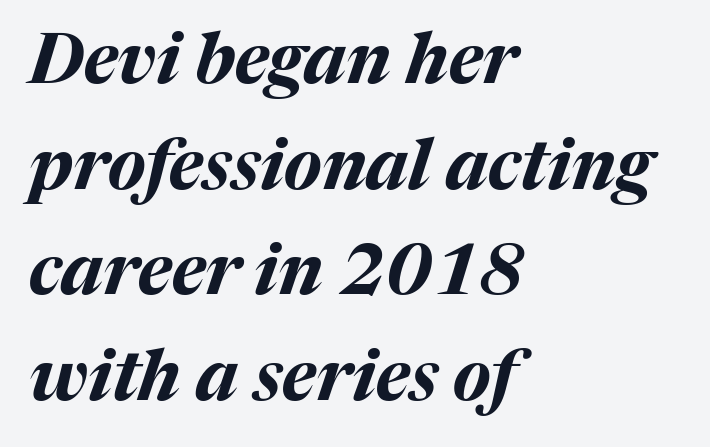
The paragraph shown leans on its left margin. Does the weight exceed regular? Yes, all the way to bold. Compared with typical paragraphs, the rows here are spaced about the same. These lines are rendered in a variable-pitch font.
